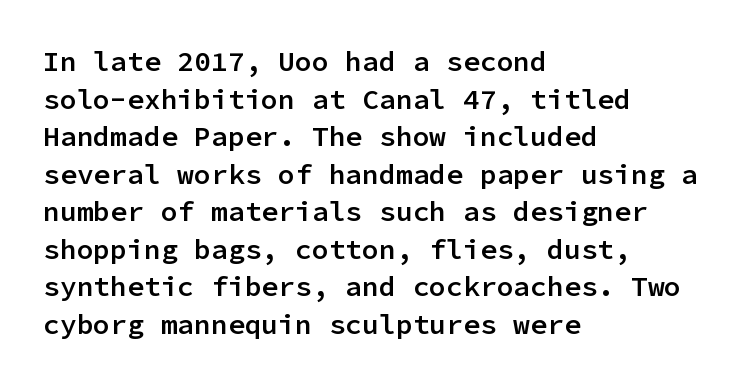
Q: Is the text bold? A: Semi-bold.
Q: Is the text italic (slanted)? A: No, it is upright.
Q: Is the typeface a serif or a sans-serif typeface? A: Sans-serif.
Q: Is the text underlined? A: No.
Q: How is the paragraph aligned? A: Left-aligned.
Q: Is the spacing between letters normal or unusually wide? A: Normal.
Q: Is the spacing between lines tight, normal or loose? A: Normal.
Q: Width (condensed, normal, or wide)? A: Normal.
Q: Stroke contrast? A: Low.
Q: x-height? A: Medium.
Q: Monospaced? A: Yes.
